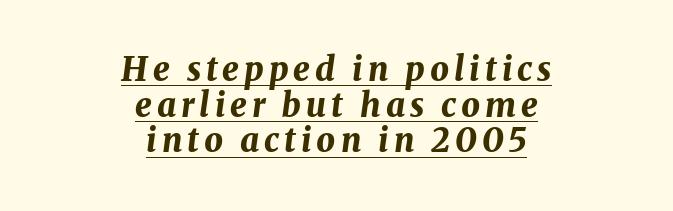
Proportional: the letters do not fall into vertical columns. Compared with an ordinary text face, these strokes are far heavier — a full bold. It's the slanting kind of type. How would I describe the line gaps? Narrow and economical. Every word sits above its own underline. The setting favours the middle, as headings and verse often do.
